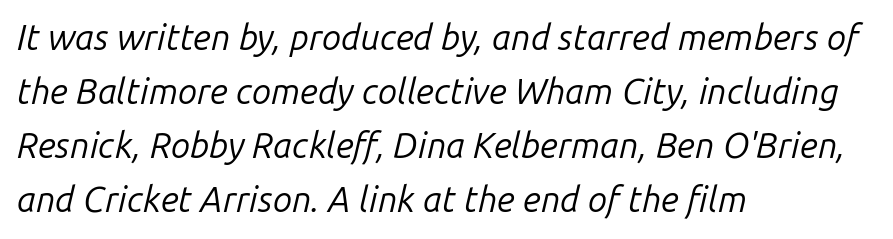
The image shows 35 px regular-weight type, italic (leaning right); set left-aligned, normal line spacing (1.54x), normal letter spacing, not underlined; low stroke contrast and a medium x-height.
